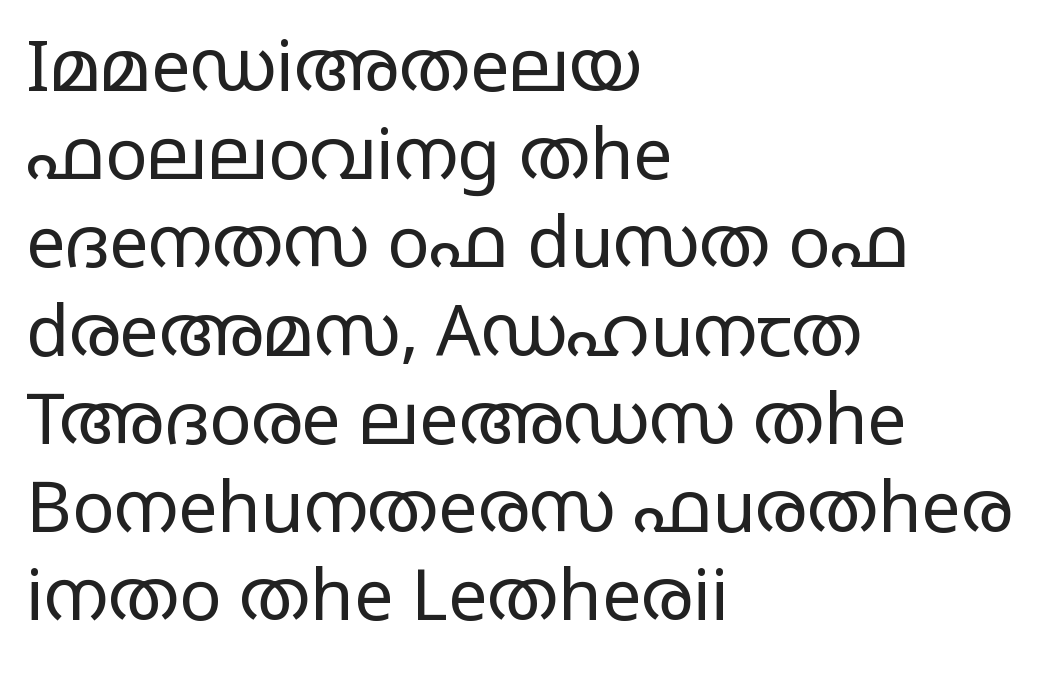
This sample uses plain, unmodified letter spacing. The font family rendered here belongs to the sans-serif group. Alignment: flush left. The typesetting does not lean heavy: it is not bold.
